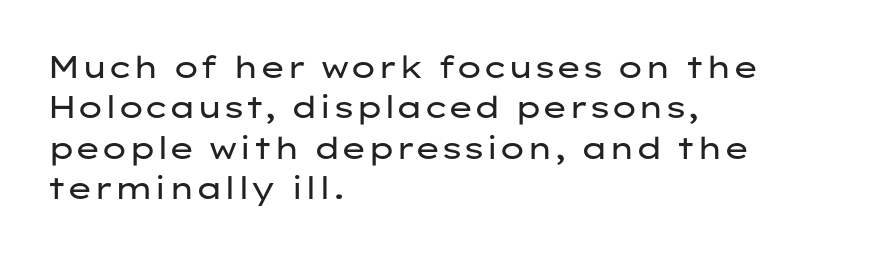
Q: Is the text bold? A: No.
Q: Is the text italic (slanted)? A: No, it is upright.
Q: Is the typeface a serif or a sans-serif typeface? A: Sans-serif.
Q: Is the text underlined? A: No.
Q: How is the paragraph aligned? A: Left-aligned.
Q: Is the spacing between letters normal or unusually wide? A: Normal.
Q: Is the spacing between lines tight, normal or loose? A: Normal.
Q: Width (condensed, normal, or wide)? A: Wide.
Q: Stroke contrast? A: Low.
Q: x-height? A: Medium.
Q: Monospaced? A: No.
